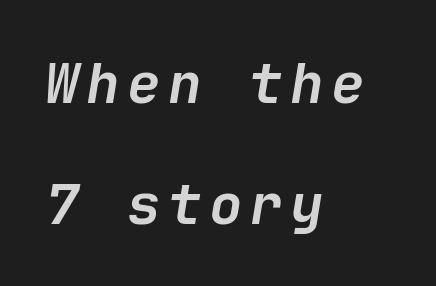
{"italic": "yes", "lean": "right", "slant_degrees": 9, "bold": "yes", "weight": "semibold", "width": "normal", "stroke_contrast": "low", "x_height": "medium", "underline": "no", "align": "left", "line_spacing": "loose", "line_spacing_ratio": 2.16, "glyph_px": 56}
